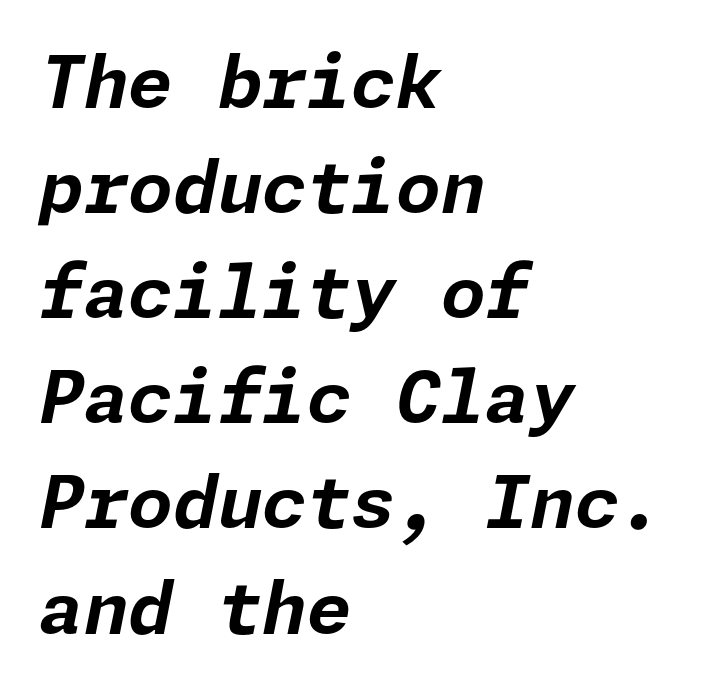
The image shows 72 px bold type, italic (leaning right); set left-aligned, normal line spacing (1.46x), normal letter spacing, not underlined; low stroke contrast and a medium x-height.
